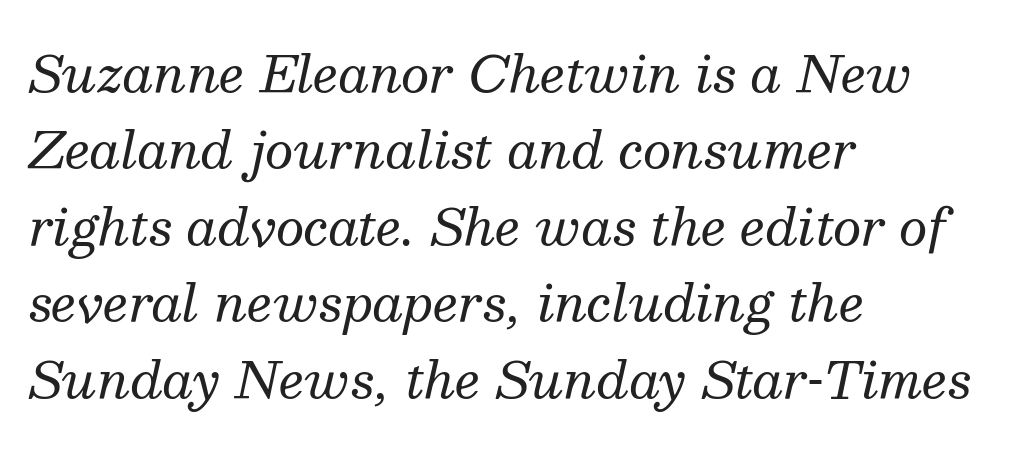
The image shows 50 px regular-weight serif type, italic (leaning right); set left-aligned, normal line spacing (1.53x), normal letter spacing, not underlined; medium stroke contrast and a medium x-height.
